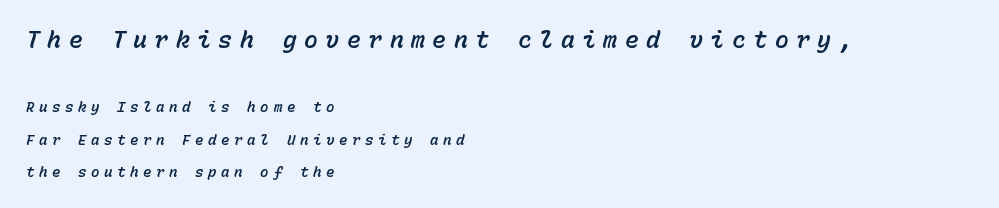
Clear beneath every line of the passage. Caption: expanded tracking, letters set apart. Emphasis-style slanted type is in use. Leading: increased. Caption: upper text group enlarged, lower text group reduced. Horizontal alignment here is leftward, the default for most running prose.
